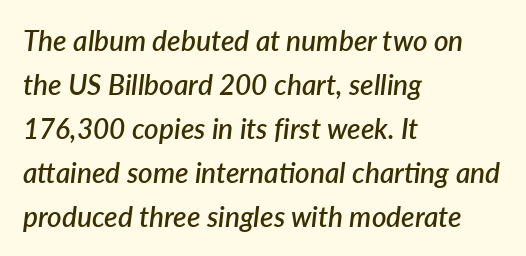
A clean baseline with only descenders dipping below it. Looks like regular typesetting: each glyph gets only the width it needs. Where is the straight margin? On the left. Observe the ordinary spacing: letters are neighbours, not strangers. It's the slanting kind of type. The leading is moderate, giving the passage an even texture.
